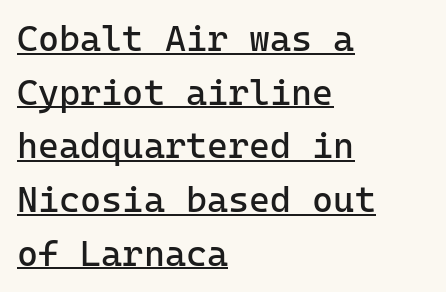
Spacing verdict: monospaced, one width for all characters. What stands out about the letter spacing? Nothing — it is the standard amount. The face used here appears with an underline applied. On a weight scale, this lands at 450 or below.
